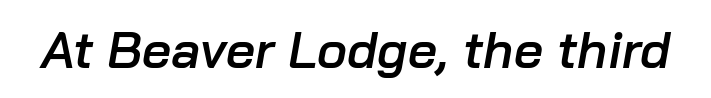
Q: Is the text bold? A: Semi-bold.
Q: Is the text italic (slanted)? A: Yes, it leans right by about 10 degrees.
Q: Is the text underlined? A: No.
Q: Is the spacing between letters normal or unusually wide? A: Normal.
Q: Width (condensed, normal, or wide)? A: Normal.
Q: Stroke contrast? A: Low.
Q: x-height? A: Medium.
Q: Monospaced? A: No.
